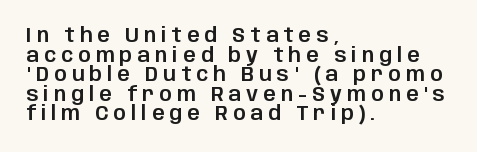
Q: Is the text italic (slanted)? A: No, it is upright.
Q: Is the text underlined? A: No.
Q: How is the paragraph aligned? A: Left-aligned.
Q: Is the spacing between letters normal or unusually wide? A: Unusually wide.
Q: Is the spacing between lines tight, normal or loose? A: Tight.
